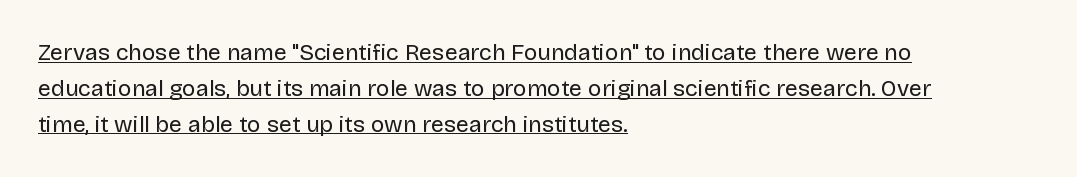
Q: Is the text bold? A: No.
Q: Is the text italic (slanted)? A: No, it is upright.
Q: Is the text underlined? A: Yes.
Q: How is the paragraph aligned? A: Left-aligned.
Q: Is the spacing between letters normal or unusually wide? A: Normal.
Q: Is the spacing between lines tight, normal or loose? A: Normal.
